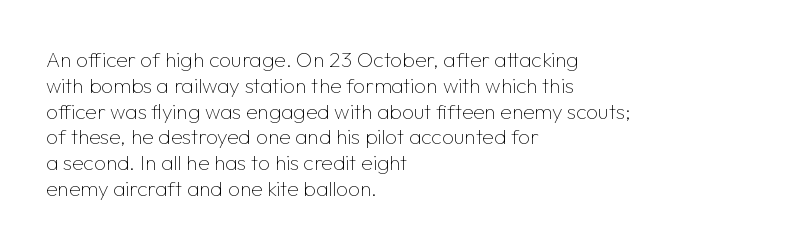
The image shows 21 px text type, upright; set left-aligned, line spacing 1.23x, normal letter spacing, not underlined.
